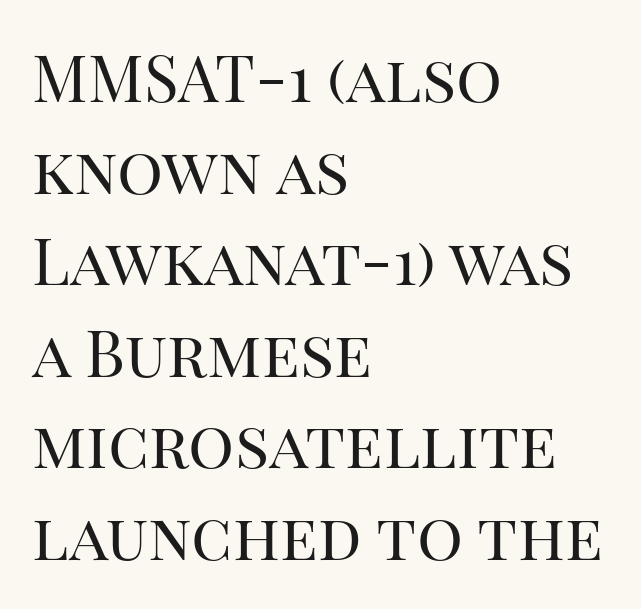
Underlining? Definitely not there. The lines sit at an ordinary, default distance from one another. Caption: face not bold, strokes unweighted. Quick note: not italic, upright. Proportional: the letters do not fall into vertical columns. Each word holds together tightly as a unit, with standard inter-letter gaps.
